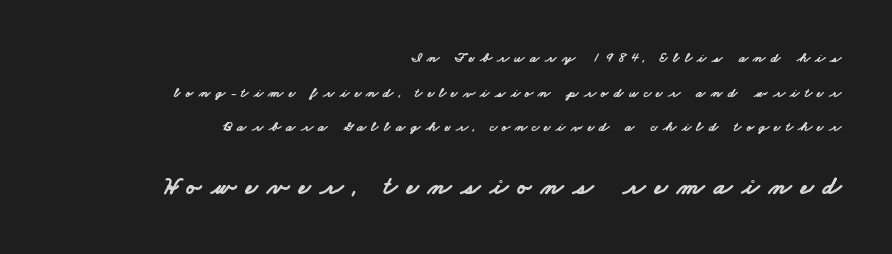
{"bold": "yes", "underline": "no", "align": "right", "line_spacing": "loose", "line_spacing_ratio": 2.47, "letter_spacing": "wide", "letter_spacing_em": 0.37, "larger_block": "second", "size_ratio": 1.86, "glyph_px": 26}
